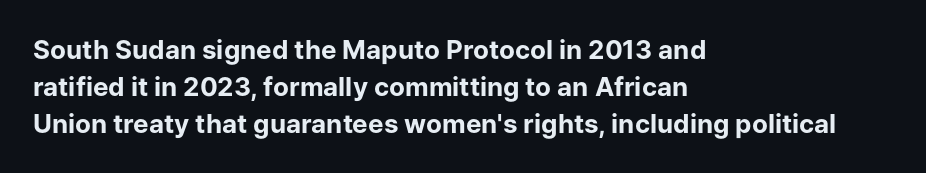
These words are printed bold, with thick strokes throughout. Between one letter and the next there's only the usual sliver of space. The letters stand straight up with perfectly vertical stems. The rendering anchors every line to the left-hand side. The leading is moderate, giving the passage an even texture.
